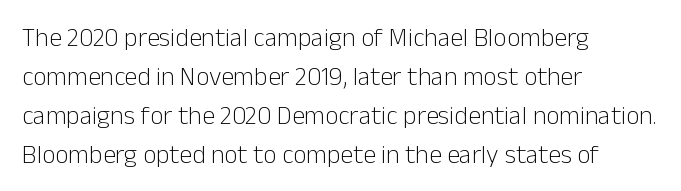
Each new line begins a customary step beneath the previous one. Students, note that the glyphs here touch the page at normal intervals. Letters rest on an invisible, unmarked baseline. Posture: upright roman.
